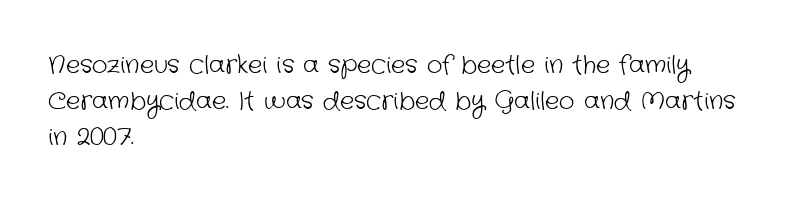
The image shows 24 px text type; set left-aligned, normal line spacing (1.51x), normal letter spacing, not underlined.
